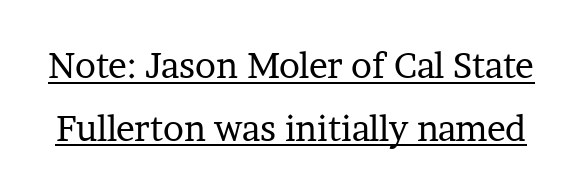
The image shows 35 px regular-weight serif type, upright; set line spacing 1.79x, normal letter spacing, underlined; low stroke contrast and a medium x-height.
